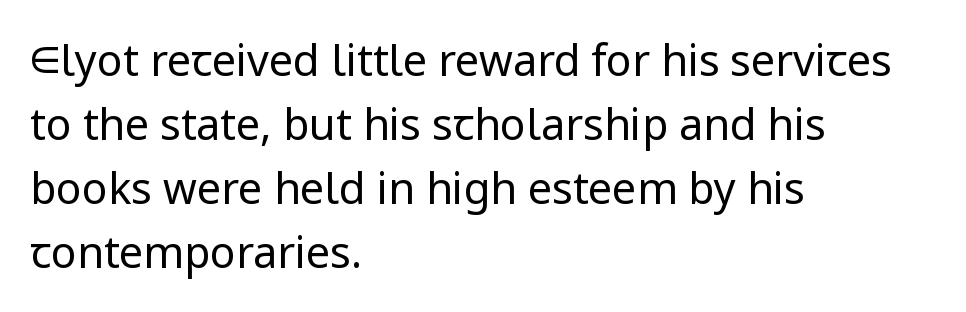
Q: Is the text bold? A: No.
Q: Is the text italic (slanted)? A: No, it is upright.
Q: Is the typeface a serif or a sans-serif typeface? A: Sans-serif.
Q: Is the text underlined? A: No.
Q: How is the paragraph aligned? A: Left-aligned.
Q: Is the spacing between letters normal or unusually wide? A: Normal.
Q: Is the spacing between lines tight, normal or loose? A: Normal.
Q: Width (condensed, normal, or wide)? A: Normal.
Q: Stroke contrast? A: Low.
Q: x-height? A: Medium.
Q: Monospaced? A: No.
